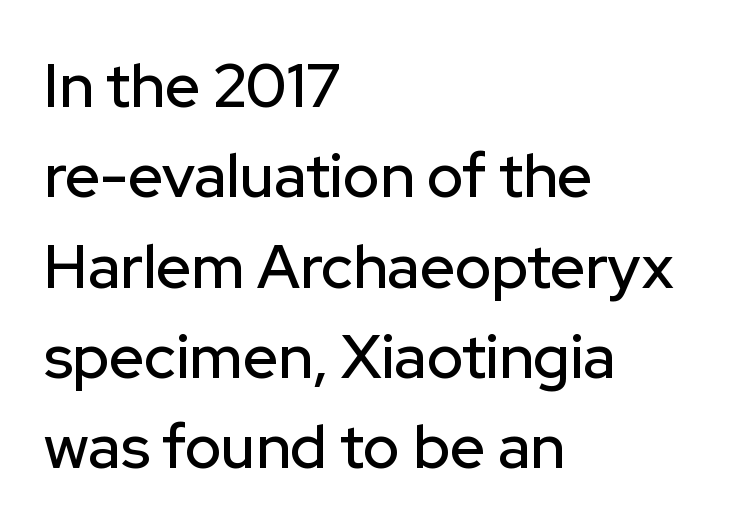
Compared with typical body copy, the letter spacing here is the same. Leading matches the norm, producing a regular column. Looks like regular typesetting: each glyph gets only the width it needs. You can tell from the bare stems that sans-serif type was used.
